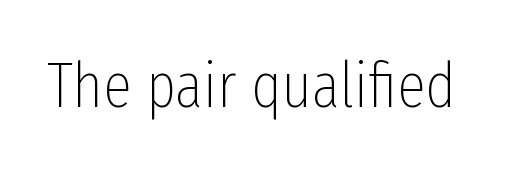
No heavy texture on the line: the type isn't bold. These lines are rendered in a variable-pitch font. Letters rest on an invisible, unmarked baseline. The characters display no serif detailing; their extremities are plain. Every character sits straight up, as roman type does. The tracking reads as untouched default to a designer's eye.
